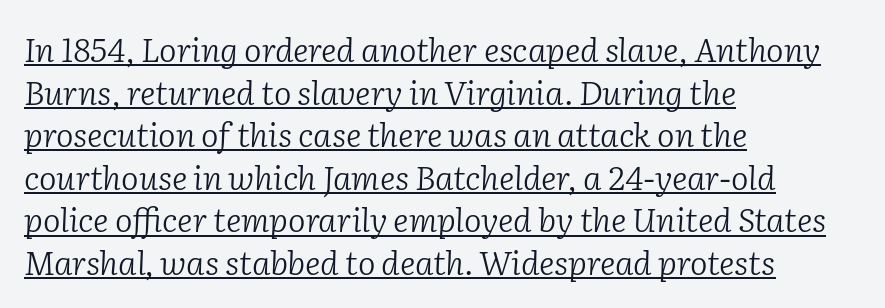
The line texture is even and compact thanks to regular tracking. Would a proofreader flag this as italicized? Yes. In CSS terms this would be text-align: left. A light-to-regular cut is what we see here. The passage shown stacks its lines at a standard gap. Note the varied advance widths — an 'i' is clearly narrower than an 'm'.
